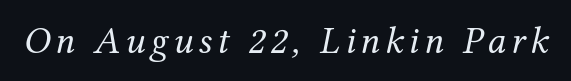
Q: Is the text bold? A: No.
Q: Is the text italic (slanted)? A: Yes, it leans right by about 12 degrees.
Q: Is the typeface a serif or a sans-serif typeface? A: Serif.
Q: Is the text underlined? A: No.
Q: Width (condensed, normal, or wide)? A: Normal.
Q: Stroke contrast? A: Medium.
Q: x-height? A: Medium.
Q: Monospaced? A: No.
